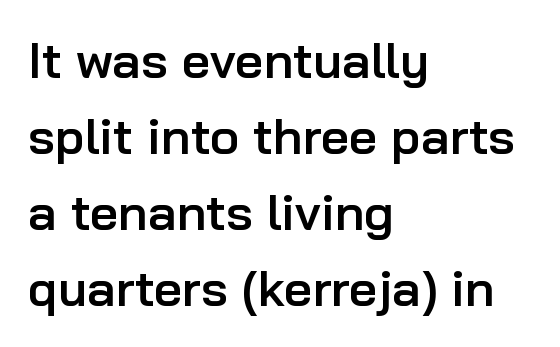
Q: Is the text bold? A: Semi-bold.
Q: Is the text italic (slanted)? A: No, it is upright.
Q: Is the typeface a serif or a sans-serif typeface? A: Sans-serif.
Q: Is the text underlined? A: No.
Q: How is the paragraph aligned? A: Left-aligned.
Q: Is the spacing between letters normal or unusually wide? A: Normal.
Q: Is the spacing between lines tight, normal or loose? A: Normal.
Q: Width (condensed, normal, or wide)? A: Normal.
Q: Stroke contrast? A: Low.
Q: x-height? A: Medium.
Q: Monospaced? A: No.
